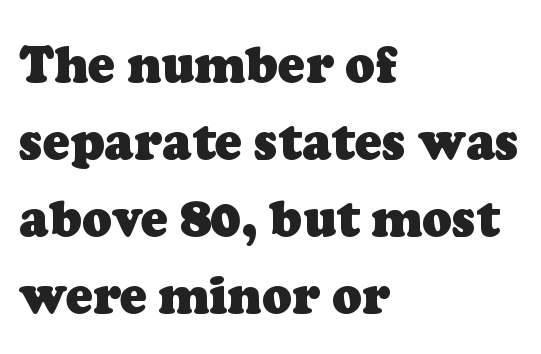
Q: Is the text bold? A: Yes.
Q: Is the typeface a serif or a sans-serif typeface? A: Serif.
Q: Is the text underlined? A: No.
Q: How is the paragraph aligned? A: Left-aligned.
Q: Is the spacing between letters normal or unusually wide? A: Normal.
Q: Is the spacing between lines tight, normal or loose? A: Normal.
Q: Width (condensed, normal, or wide)? A: Normal.
Q: Stroke contrast? A: Low.
Q: x-height? A: Medium.
Q: Monospaced? A: No.
